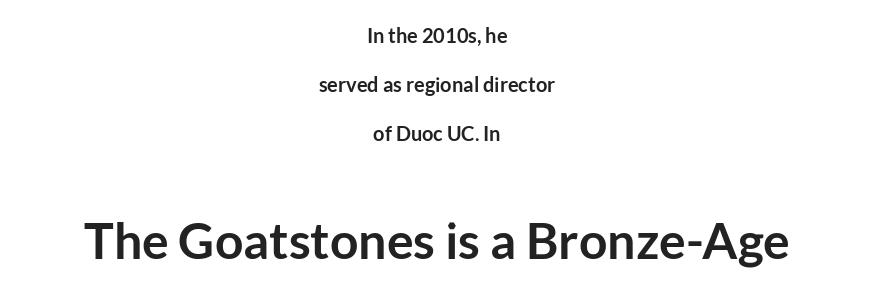
{"serif": "no", "italic": "no", "bold": "yes", "weight": "semibold", "width": "normal", "stroke_contrast": "low", "x_height": "medium", "monospaced": "no", "underline": "no", "align": "center", "line_spacing": "loose", "line_spacing_ratio": 2.44, "letter_spacing": "normal", "letter_spacing_em": 0.0, "larger_block": "second", "size_ratio": 2.5, "glyph_px": 50}
